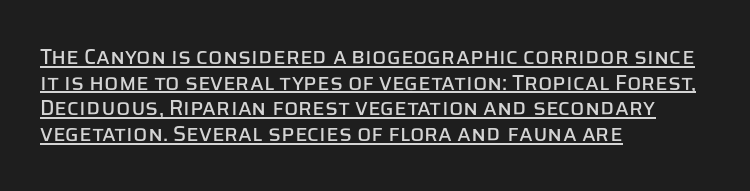
The image shows 21 px text type, upright; set left-aligned, line spacing 1.22x, normal letter spacing, underlined.
